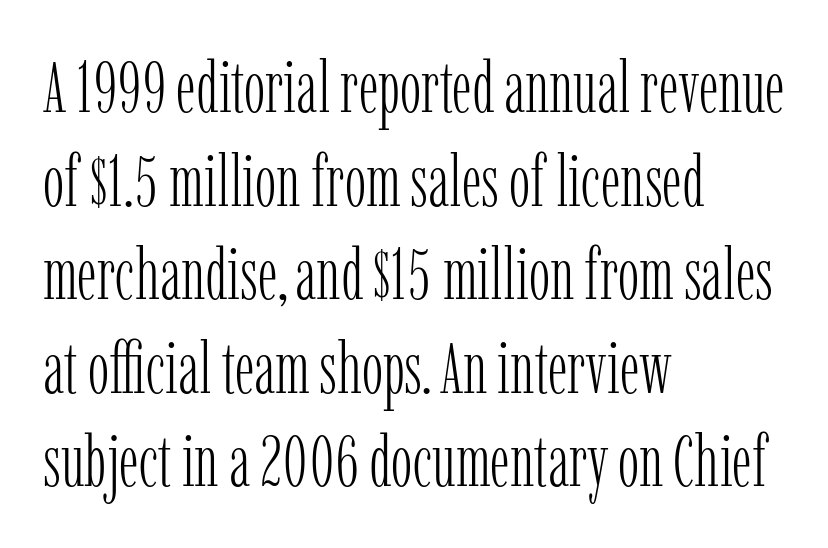
{"serif": "yes", "italic": "no", "bold": "no", "weight": "light", "width": "condensed", "stroke_contrast": "low", "x_height": "medium", "monospaced": "no", "underline": "no", "align": "left", "line_spacing": "normal", "line_spacing_ratio": 1.3, "letter_spacing": "normal", "letter_spacing_em": 0.0, "glyph_px": 72}
